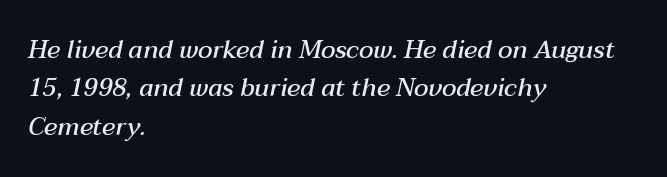
{"italic": "yes", "lean": "right", "slant_degrees": 12, "bold": "semi", "underline": "no", "align": "left", "line_spacing": "normal", "line_spacing_ratio": 1.54, "letter_spacing": "normal", "letter_spacing_em": 0.0, "glyph_px": 25}
